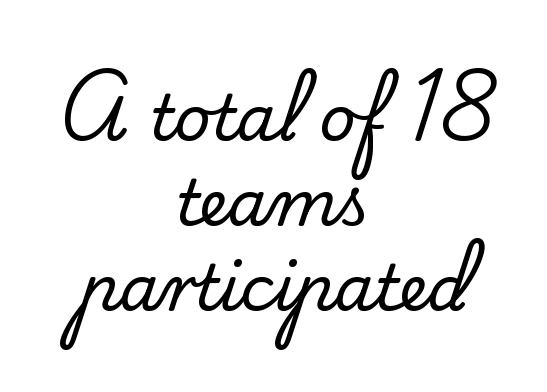
Q: Is the text italic (slanted)? A: Yes.
Q: Is the typeface a serif or a sans-serif typeface? A: Serif.
Q: Is the text underlined? A: No.
Q: How is the paragraph aligned? A: Centered.
Q: Is the spacing between letters normal or unusually wide? A: Normal.
Q: Is the spacing between lines tight, normal or loose? A: Normal.
Q: Width (condensed, normal, or wide)? A: Normal.
Q: Stroke contrast? A: Low.
Q: x-height? A: Small.
Q: Monospaced? A: No.
